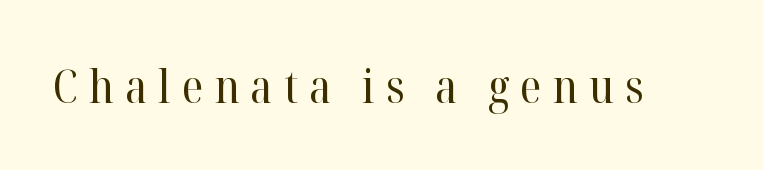
{"serif": "yes", "italic": "no", "bold": "no", "weight": "regular", "width": "normal", "stroke_contrast": "high", "x_height": "medium", "monospaced": "no", "underline": "no", "letter_spacing": "wide", "letter_spacing_em": 0.24, "glyph_px": 46}
